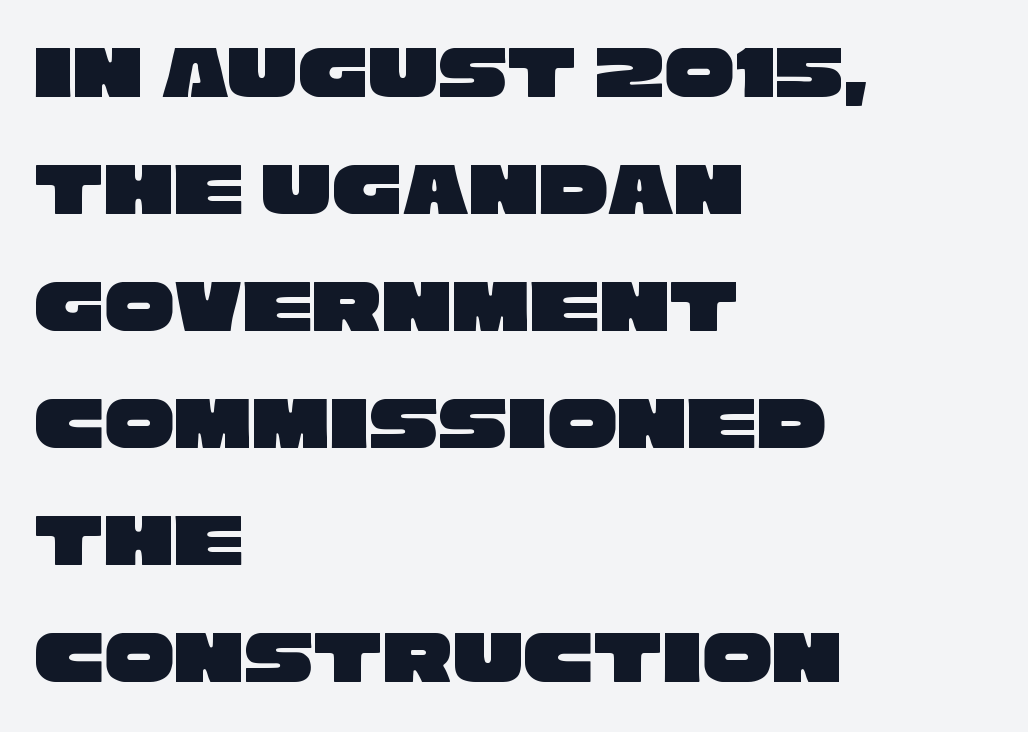
Q: Is the typeface a serif or a sans-serif typeface? A: Sans-serif.
Q: Is the text underlined? A: No.
Q: How is the paragraph aligned? A: Left-aligned.
Q: Is the spacing between letters normal or unusually wide? A: Normal.
Q: Is the spacing between lines tight, normal or loose? A: Normal.
Q: Width (condensed, normal, or wide)? A: Wide.
Q: Stroke contrast? A: Low.
Q: x-height? A: Large.
Q: Monospaced? A: No.
